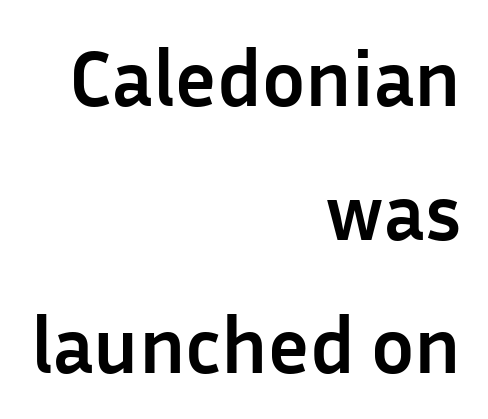
{"serif": "no", "italic": "no", "bold": "yes", "weight": "semibold", "width": "normal", "stroke_contrast": "low", "x_height": "medium", "monospaced": "no", "underline": "no", "align": "right", "line_spacing": "normal", "line_spacing_ratio": 1.67, "letter_spacing": "normal", "letter_spacing_em": 0.0, "glyph_px": 80}
